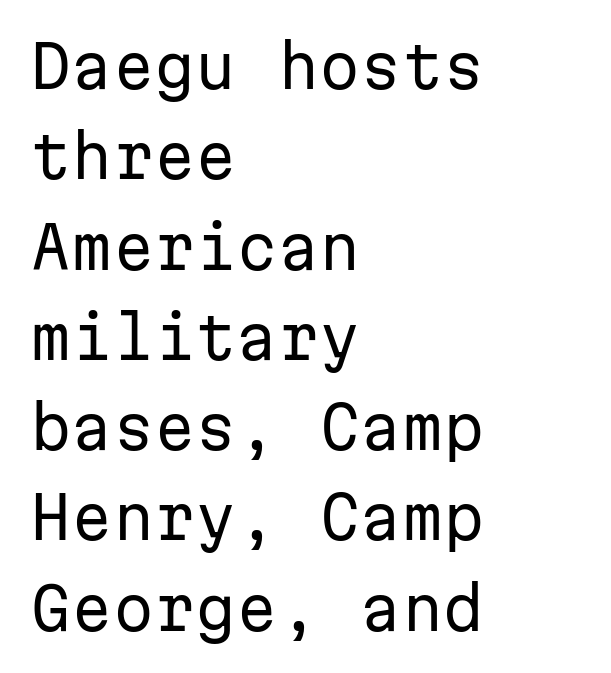
Q: Is the text bold? A: No.
Q: Is the text italic (slanted)? A: No, it is upright.
Q: Is the typeface a serif or a sans-serif typeface? A: Sans-serif.
Q: Is the text underlined? A: No.
Q: How is the paragraph aligned? A: Left-aligned.
Q: Is the spacing between letters normal or unusually wide? A: Normal.
Q: Is the spacing between lines tight, normal or loose? A: Normal.
Q: Width (condensed, normal, or wide)? A: Normal.
Q: Stroke contrast? A: Low.
Q: x-height? A: Medium.
Q: Monospaced? A: Yes.
